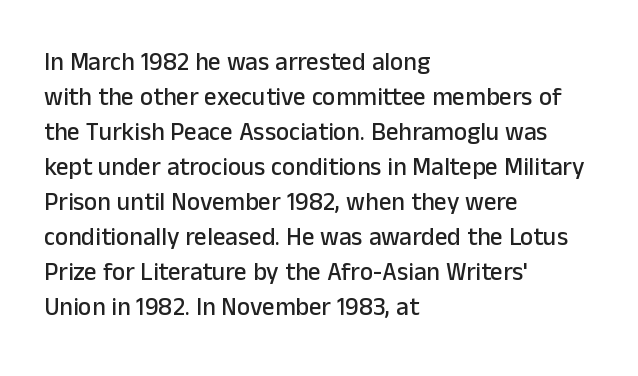
Q: Is the text italic (slanted)? A: No, it is upright.
Q: Is the text underlined? A: No.
Q: How is the paragraph aligned? A: Left-aligned.
Q: Is the spacing between letters normal or unusually wide? A: Normal.
Q: Is the spacing between lines tight, normal or loose? A: Normal.
